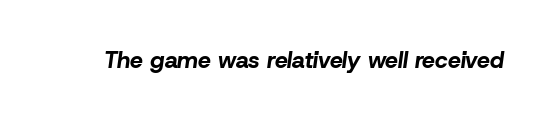
{"italic": "yes", "lean": "right", "slant_degrees": 8, "bold": "yes", "underline": "no", "letter_spacing": "normal", "letter_spacing_em": 0.0, "glyph_px": 23}
